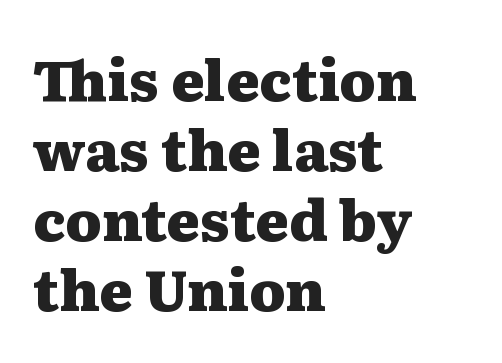
Character widths vary here, with narrow letters taking less room than wide ones. The space beneath each line is pristine and unruled. Each letter's strokes conclude with small projecting serifs. The sample has been set heavy, in full bold.
